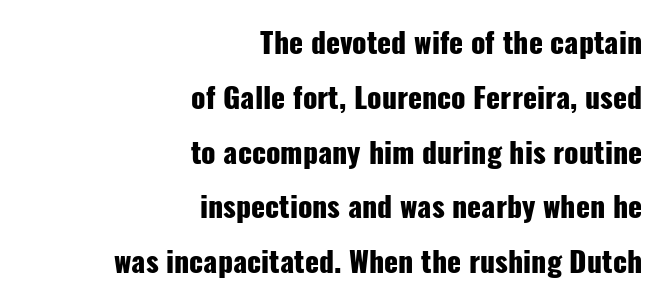
{"serif": "no", "italic": "no", "bold": "yes", "weight": "heavy", "width": "condensed", "stroke_contrast": "low", "x_height": "medium", "monospaced": "no", "underline": "no", "align": "right", "line_spacing_ratio": 1.89, "letter_spacing": "normal", "letter_spacing_em": 0.0, "glyph_px": 29}
